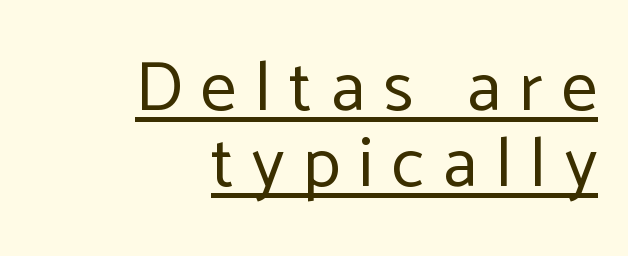
This sample uses an upright cut, with every glyph sitting square on the baseline. Leftover space on each line is placed entirely before the opening word. Tightly led — the rows are bunched. The designer went with a sans here, leaving each stem footless.
